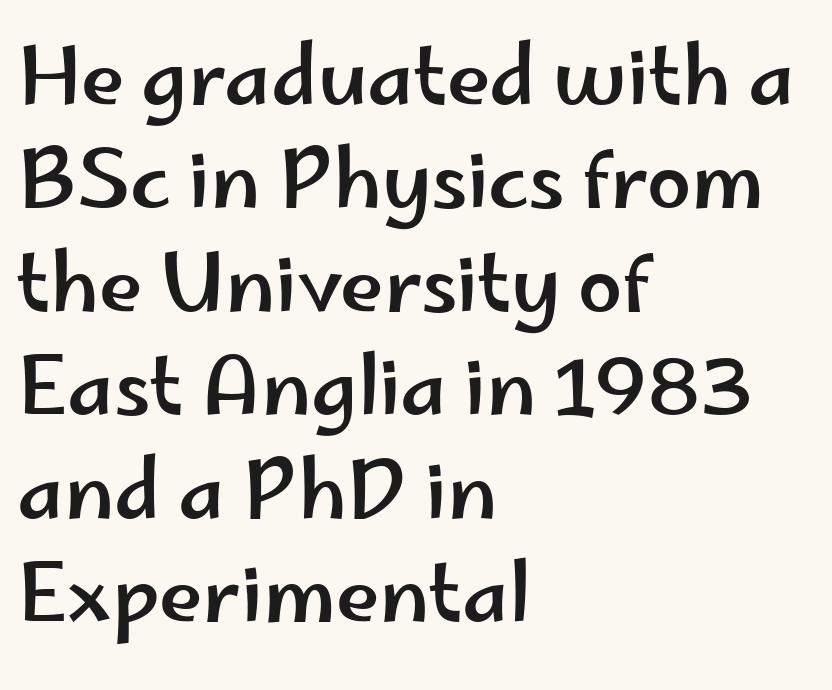
{"serif": "no", "italic": "no", "width": "wide", "stroke_contrast": "low", "x_height": "small", "monospaced": "no", "underline": "no", "align": "left", "line_spacing": "normal", "line_spacing_ratio": 1.31, "letter_spacing": "normal", "letter_spacing_em": 0.0, "glyph_px": 79}
